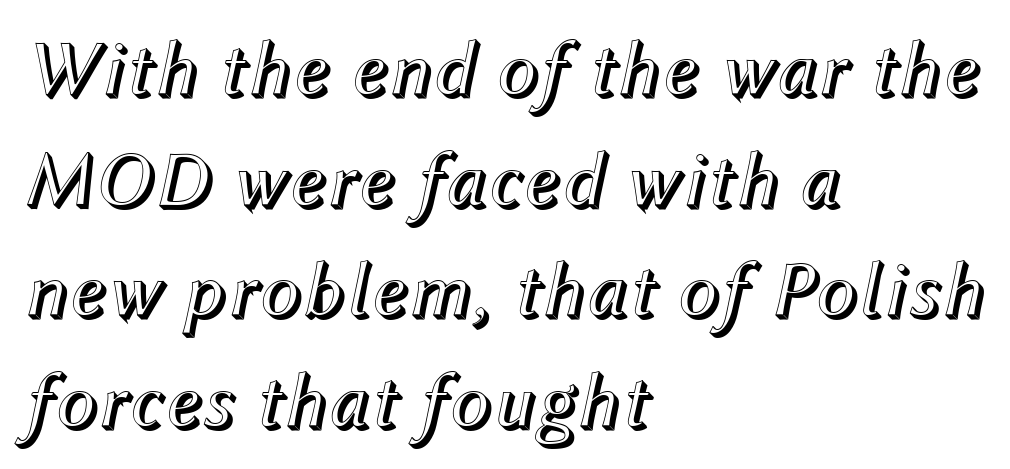
{"italic": "yes", "lean": "right", "slant_degrees": 12, "width": "normal", "x_height": "medium", "monospaced": "no", "underline": "no", "align": "left", "line_spacing": "normal", "line_spacing_ratio": 1.4, "letter_spacing": "normal", "letter_spacing_em": 0.0, "glyph_px": 79}
